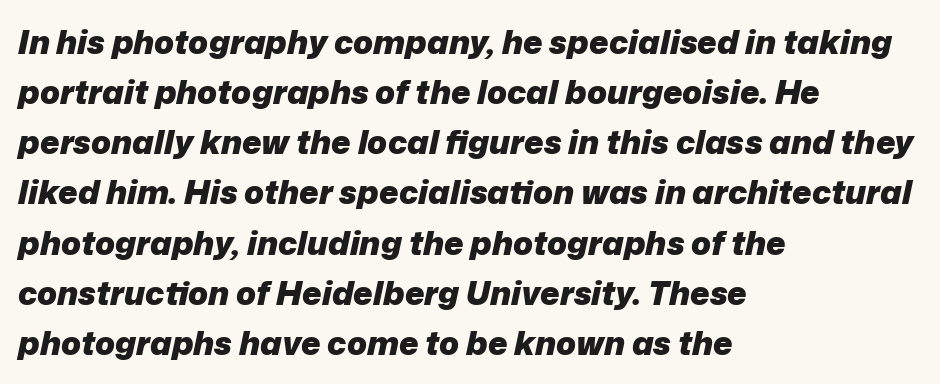
Q: Is the text bold? A: Yes.
Q: Is the text italic (slanted)? A: Yes, it leans right by about 12 degrees.
Q: Is the text underlined? A: No.
Q: How is the paragraph aligned? A: Left-aligned.
Q: Is the spacing between letters normal or unusually wide? A: Normal.
Q: Is the spacing between lines tight, normal or loose? A: Normal.
Q: Width (condensed, normal, or wide)? A: Normal.
Q: Stroke contrast? A: Low.
Q: x-height? A: Medium.
Q: Monospaced? A: No.
